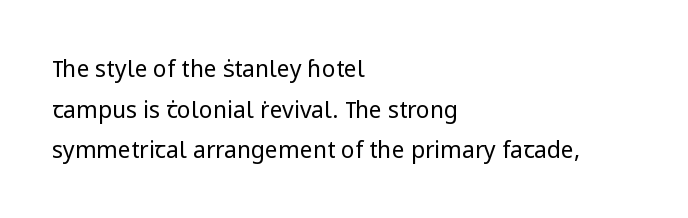
{"italic": "no", "bold": "no", "underline": "no", "align": "left", "line_spacing_ratio": 1.77, "letter_spacing": "normal", "letter_spacing_em": 0.0, "glyph_px": 23}
